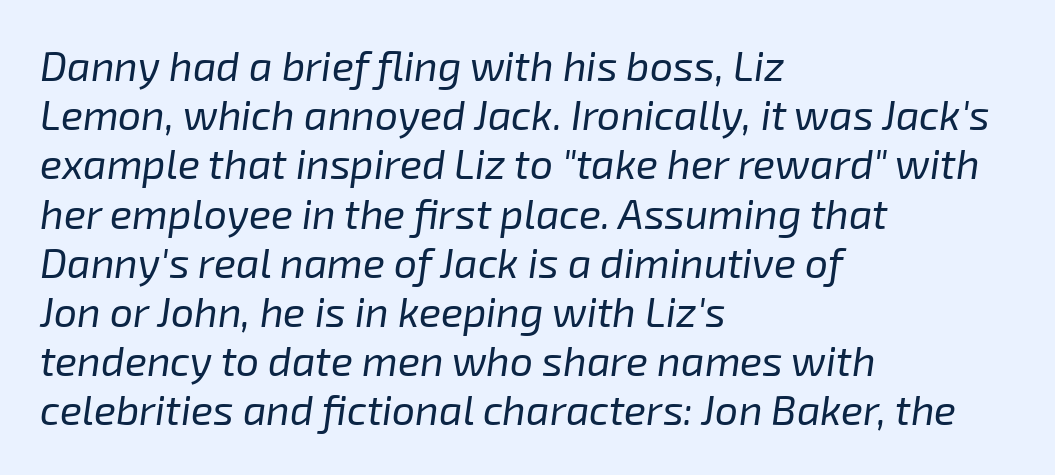
{"italic": "yes", "lean": "right", "slant_degrees": 8, "bold": "no", "weight": "regular", "width": "normal", "stroke_contrast": "low", "x_height": "medium", "monospaced": "no", "underline": "no", "align": "left", "line_spacing_ratio": 1.2, "letter_spacing": "normal", "letter_spacing_em": 0.0, "glyph_px": 41}
